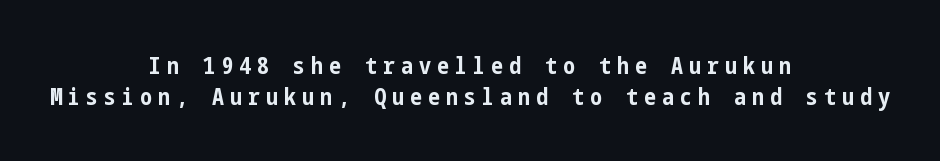
Q: Is the text bold? A: Yes.
Q: Is the text italic (slanted)? A: No, it is upright.
Q: Is the text underlined? A: No.
Q: How is the paragraph aligned? A: Centered.
Q: Is the spacing between letters normal or unusually wide? A: Unusually wide.
Q: Is the spacing between lines tight, normal or loose? A: Normal.
